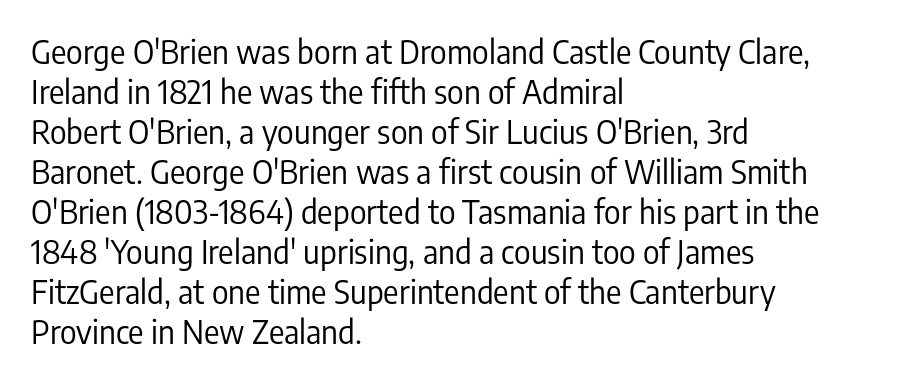
The image shows 32 px regular-weight, condensed sans-serif type, upright; set left-aligned, normal line spacing (1.25x), normal letter spacing, not underlined; low stroke contrast and a medium x-height.
